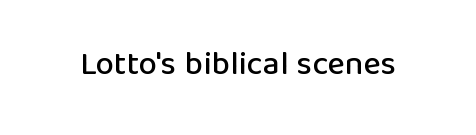
{"serif": "no", "italic": "no", "width": "normal", "stroke_contrast": "low", "x_height": "medium", "monospaced": "no", "underline": "no", "letter_spacing": "normal", "letter_spacing_em": 0.0, "glyph_px": 33}
